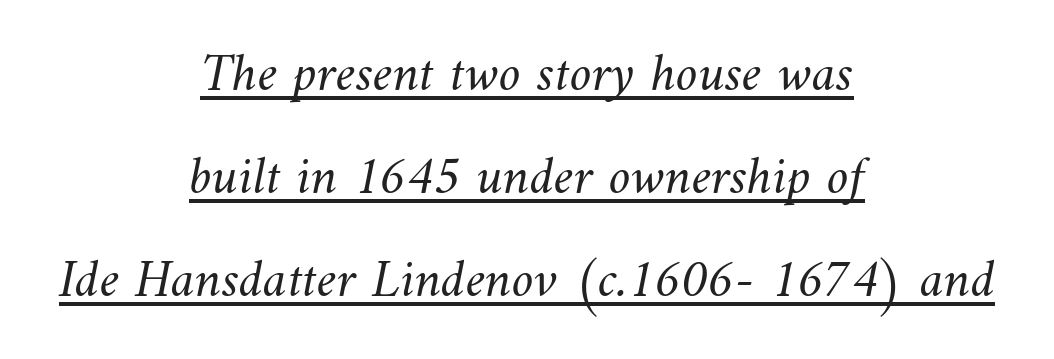
Q: Is the text bold? A: No.
Q: Is the text underlined? A: Yes.
Q: How is the paragraph aligned? A: Centered.
Q: Is the spacing between letters normal or unusually wide? A: Normal.
Q: Width (condensed, normal, or wide)? A: Normal.
Q: Stroke contrast? A: Medium.
Q: x-height? A: Small.
Q: Monospaced? A: No.
